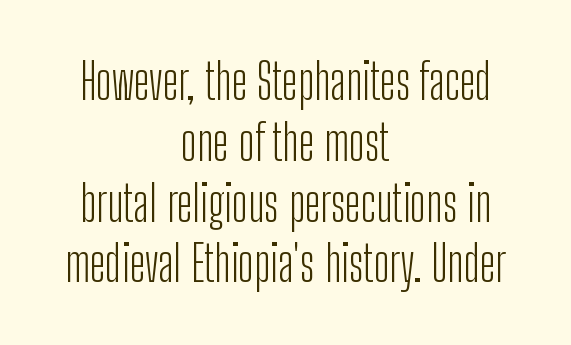
The words here are not underlined. Regarding serifs, this sample does without them. In terms of posture, this sample is upright. Each word holds together tightly as a unit, with standard inter-letter gaps. Spacing verdict: proportional, widths tailored to each character.
